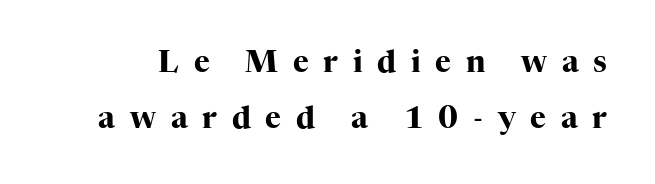
Here the designer chose a conventional face with non-uniform glyph widths. Does extra space separate the letters? Yes, quite a lot of it. The glyphs are unaccompanied by any horizontal stroke below them. Weight: bold. Old-style or modern, the face here clearly has serifs.
